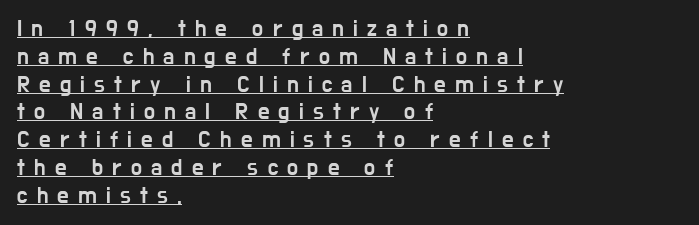
{"italic": "no", "underline": "yes", "align": "left", "line_spacing_ratio": 1.21, "letter_spacing": "wide", "letter_spacing_em": 0.4, "glyph_px": 23}
